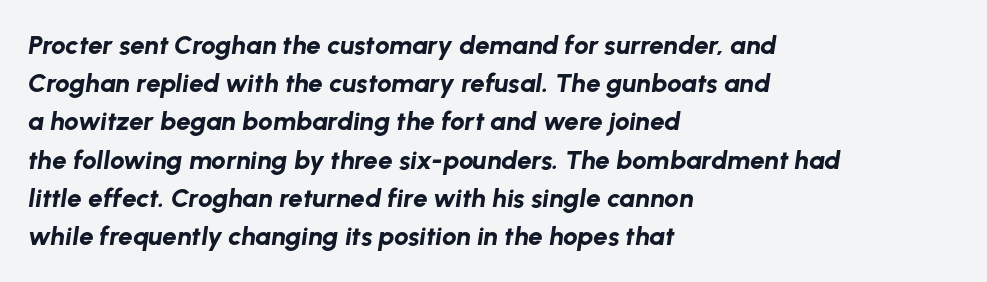
Descender tails drop into unmarked territory. Each line starts at the same left margin while the right side varies. When letters slant like this, we call the style italic. In terms of weight, the rendering is a true, heavy bold.
